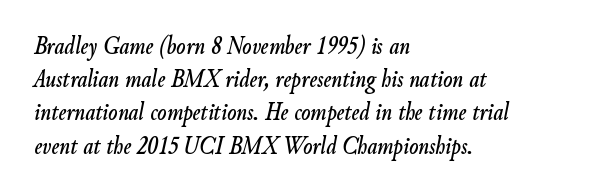
Q: Is the text italic (slanted)? A: Yes, it leans right by about 9 degrees.
Q: Is the text underlined? A: No.
Q: How is the paragraph aligned? A: Left-aligned.
Q: Is the spacing between letters normal or unusually wide? A: Normal.
